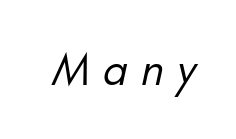
The image shows 43 px regular-weight sans-serif type; set unusually wide letter spacing (+0.3 em), not underlined; low stroke contrast and a small x-height.
